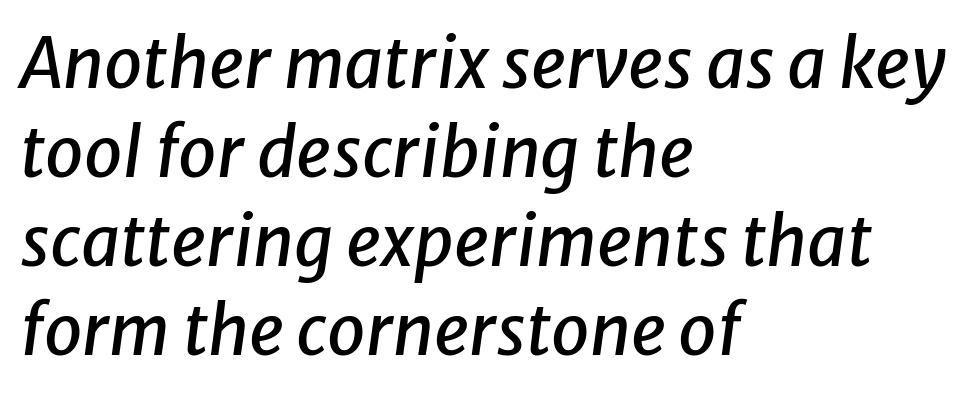
Q: Is the text italic (slanted)? A: Yes, it leans right by about 8 degrees.
Q: Is the text underlined? A: No.
Q: How is the paragraph aligned? A: Left-aligned.
Q: Is the spacing between letters normal or unusually wide? A: Normal.
Q: Is the spacing between lines tight, normal or loose? A: Normal.
Q: Width (condensed, normal, or wide)? A: Normal.
Q: Stroke contrast? A: Low.
Q: x-height? A: Medium.
Q: Monospaced? A: No.
